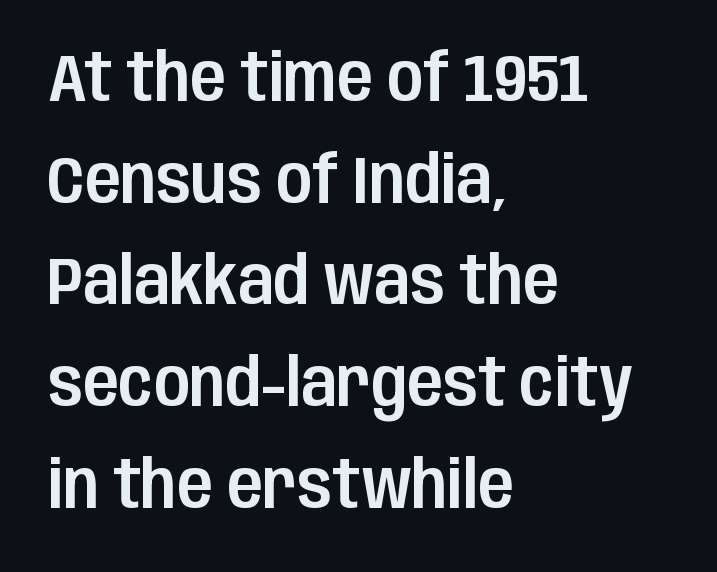
{"serif": "no", "italic": "no", "width": "condensed", "stroke_contrast": "low", "x_height": "large", "monospaced": "no", "underline": "no", "align": "left", "line_spacing": "normal", "line_spacing_ratio": 1.54, "letter_spacing": "normal", "letter_spacing_em": 0.0, "glyph_px": 66}
